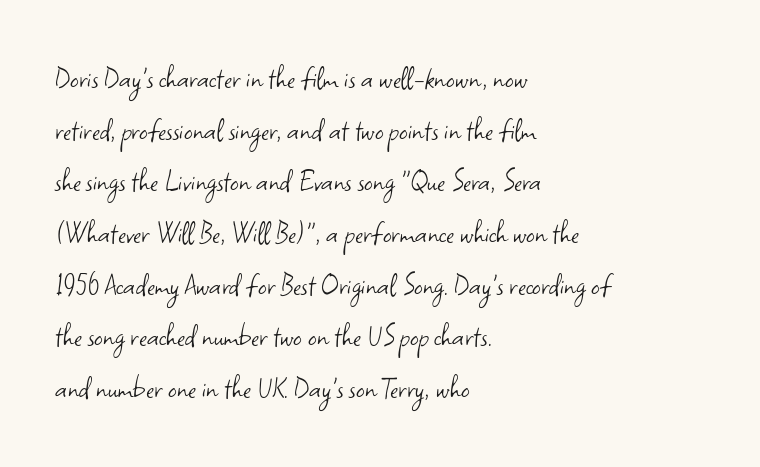
Evenly set lines give the paragraph a standard silhouette. The ragged edge is on the right, which tells us the setting is flush left. Inter-character spacing is left at the font's built-in metrics. Think of a printed novel: that variable character pitch is what you see here.
